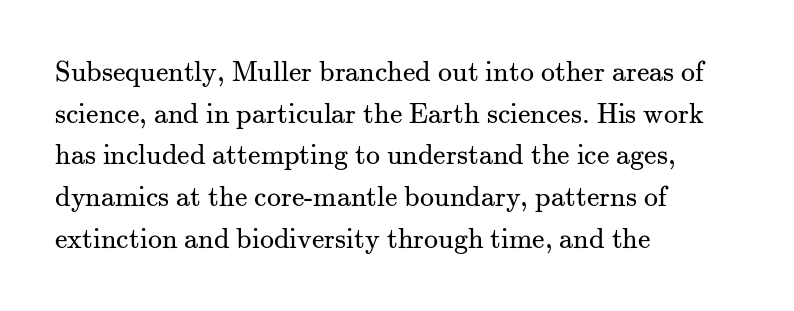
Q: Is the text bold? A: No.
Q: Is the text italic (slanted)? A: No, it is upright.
Q: Is the typeface a serif or a sans-serif typeface? A: Serif.
Q: Is the text underlined? A: No.
Q: How is the paragraph aligned? A: Left-aligned.
Q: Is the spacing between letters normal or unusually wide? A: Normal.
Q: Is the spacing between lines tight, normal or loose? A: Normal.
Q: Width (condensed, normal, or wide)? A: Normal.
Q: Stroke contrast? A: Medium.
Q: x-height? A: Small.
Q: Monospaced? A: No.
